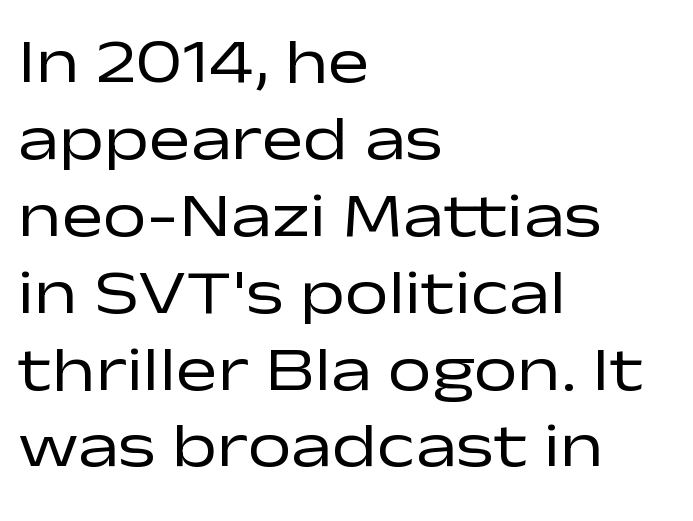
The typesetting does not lean heavy: it is not bold. Plain, unruled lines of type. The passage shown is typeset with a sans-serif family. Looks like regular typesetting: each glyph gets only the width it needs. These lines are set flush left with a ragged right edge. Students, note that the glyphs here touch the page at normal intervals.
